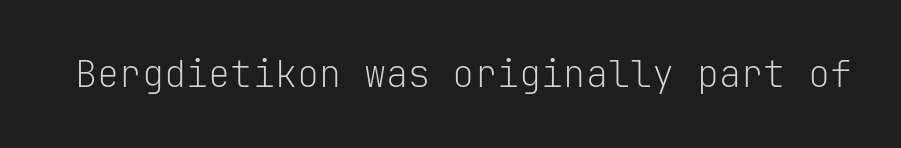
The image shows 37 px light sans-serif type, upright, monospaced; set normal letter spacing, not underlined; low stroke contrast and a medium x-height.
